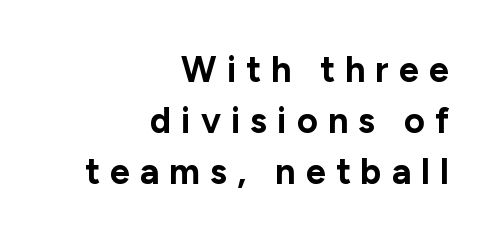
The image shows 36 px bold sans-serif type, upright; set right-aligned, normal line spacing (1.42x), unusually wide letter spacing (+0.28 em), not underlined; low stroke contrast and a medium x-height.
